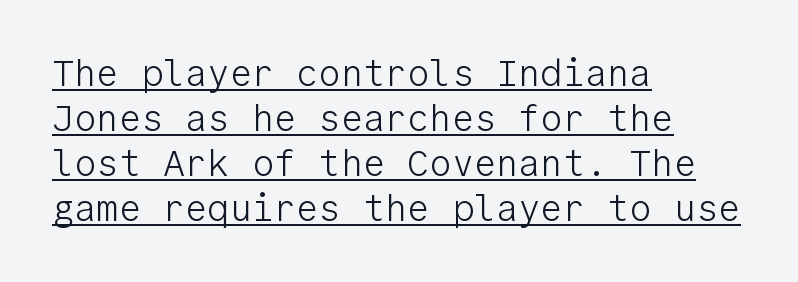
The image shows 37 px light sans-serif type, upright, monospaced; set left-aligned, line spacing 1.22x, normal letter spacing, underlined; low stroke contrast and a medium x-height.
